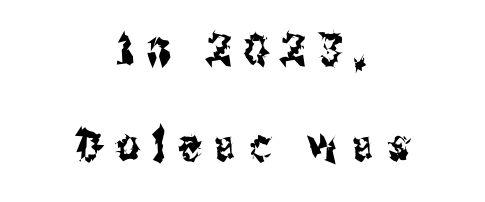
Check under the words: just untouched page. This rendering widens character spacing well past its baseline value. Layout note: lines centered. Is this a sans? Yes — the strokes have no serifs. You could fit nearly another row in the gap between these rows.
